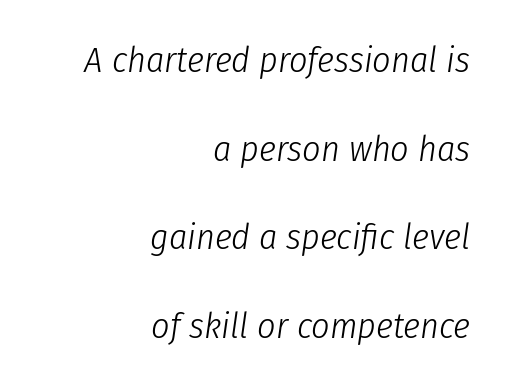
Q: Is the text bold? A: No.
Q: Is the text italic (slanted)? A: Yes, it leans right by about 8 degrees.
Q: Is the text underlined? A: No.
Q: How is the paragraph aligned? A: Right-aligned.
Q: Is the spacing between letters normal or unusually wide? A: Normal.
Q: Is the spacing between lines tight, normal or loose? A: Loose.
Q: Width (condensed, normal, or wide)? A: Condensed.
Q: Stroke contrast? A: Low.
Q: x-height? A: Medium.
Q: Monospaced? A: No.
